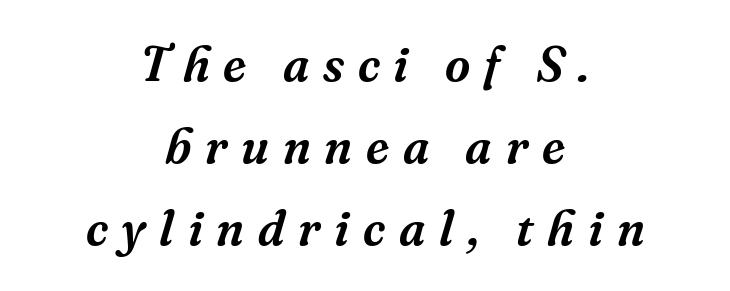
Do the characters align in a grid? No, the font is proportional. Are there feet on the stems? There are — it's a serif. The block of text has a typical density, with ordinary space between rows. Look at the tracking — it's clearly loosened, letters drifting apart. A student would call this center alignment; a typographer would say set centered.
